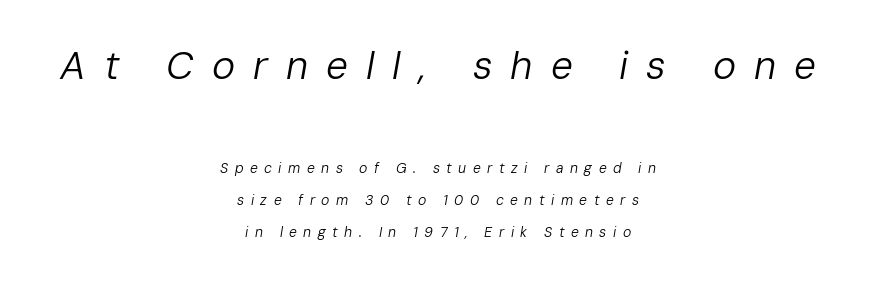
{"italic": "yes", "lean": "right", "slant_degrees": 10, "bold": "no", "weight": "regular", "width": "normal", "stroke_contrast": "low", "x_height": "medium", "monospaced": "no", "underline": "no", "align": "center", "line_spacing": "loose", "line_spacing_ratio": 2.26, "letter_spacing": "wide", "letter_spacing_em": 0.46, "larger_block": "first", "size_ratio": 2.79, "glyph_px": 39}
